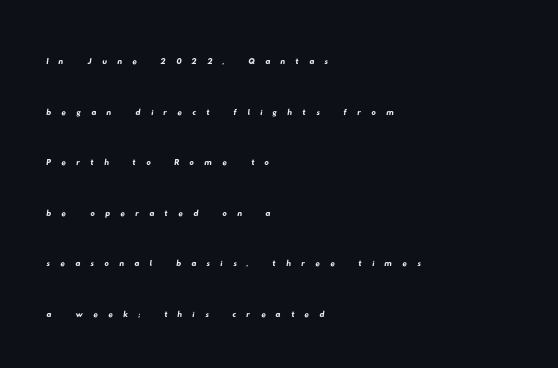
Widely set lines give the paragraph a tall, airy silhouette. Decoration check: the copy has no underline. This sample is left-justified, so line endings fall wherever the words run out. The letters are spread apart with noticeably loose tracking.
